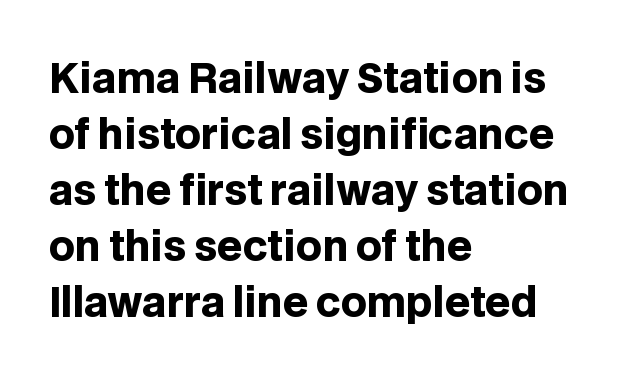
The image shows 40 px heavy sans-serif type, upright; set left-aligned, normal line spacing (1.4x), normal letter spacing, not underlined; low stroke contrast and a large x-height.
